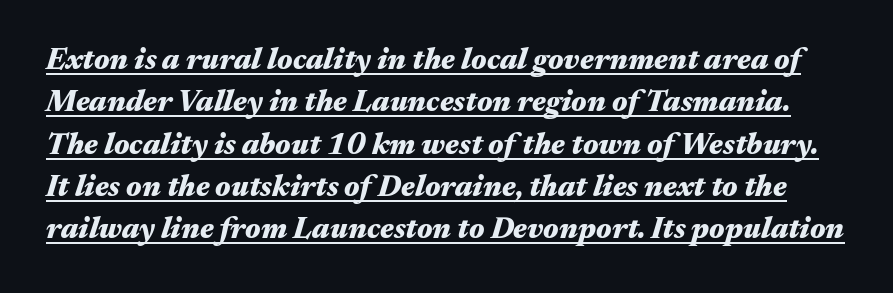
The rendering keeps characters at their native spacing. The passage shown is underscored from start to finish. Does the leading feel generous? No, just average. Thick stems and heavy bowls — unmistakably bold.
